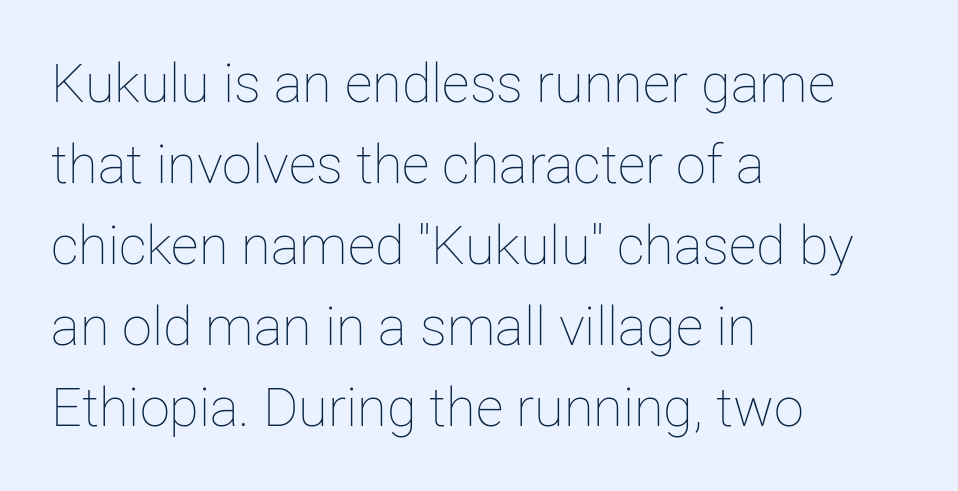
{"italic": "no", "bold": "no", "weight": "thin", "width": "normal", "stroke_contrast": "low", "x_height": "medium", "monospaced": "no", "underline": "no", "align": "left", "line_spacing": "normal", "line_spacing_ratio": 1.5, "letter_spacing": "normal", "letter_spacing_em": 0.0, "glyph_px": 54}
